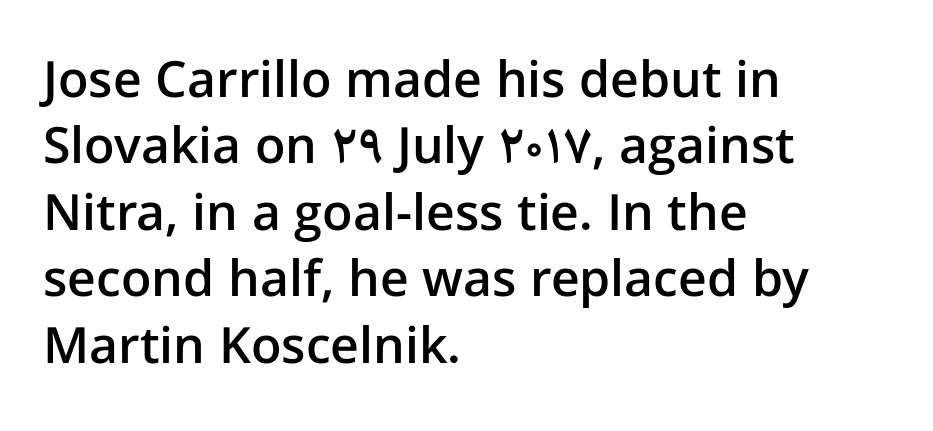
Moderately thickened strokes mark this as semibold type. The passage shown is not underscored anywhere. Leading: standard. A sans-serif font was chosen for this passage. The text block is weighted toward the left margin, trailing off unevenly rightward.
